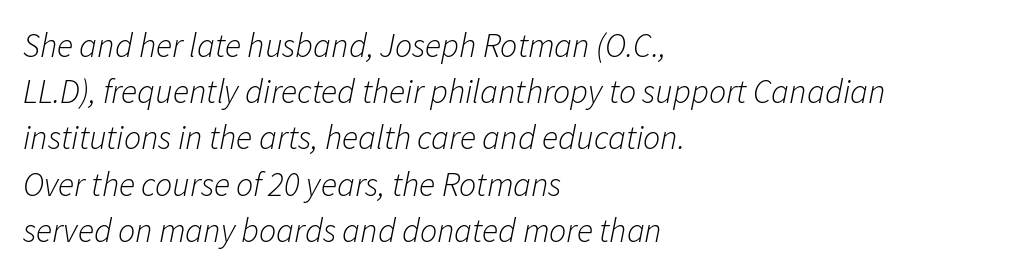
The image shows 34 px light type, italic (leaning right); set left-aligned, normal line spacing (1.36x), normal letter spacing, not underlined; low stroke contrast and a medium x-height.
